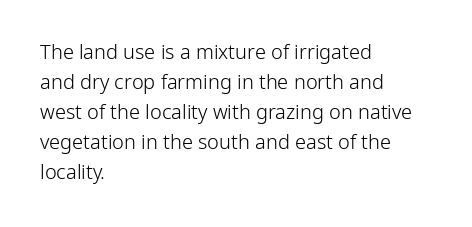
The face looks like a standard text weight, possibly lighter. A normal amount of white space separates one row of letters from the next. Line beginnings align vertically; line endings do not. The horizontal fit of the characters is conventional and even. The passage shown is not underscored anywhere.
